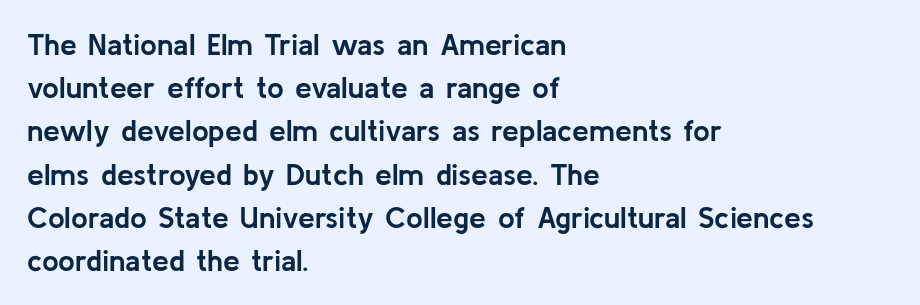
Q: Is the text bold? A: Yes.
Q: Is the text italic (slanted)? A: No, it is upright.
Q: Is the typeface a serif or a sans-serif typeface? A: Sans-serif.
Q: Is the text underlined? A: No.
Q: How is the paragraph aligned? A: Left-aligned.
Q: Is the spacing between letters normal or unusually wide? A: Normal.
Q: Is the spacing between lines tight, normal or loose? A: Normal.
Q: Width (condensed, normal, or wide)? A: Normal.
Q: Stroke contrast? A: Low.
Q: x-height? A: Medium.
Q: Monospaced? A: No.
